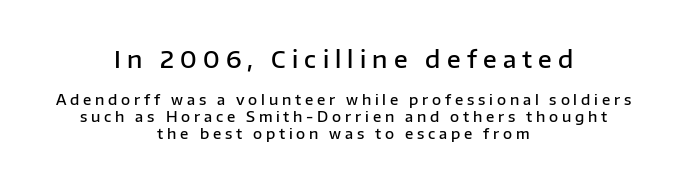
Type without underlining. Ordinary non-slanted type is in use. Line starts and ends both wander, symmetrically. The face used here appears at its bigger size in the upper chunk. The tracking reads as deliberately expanded to a designer's eye.
